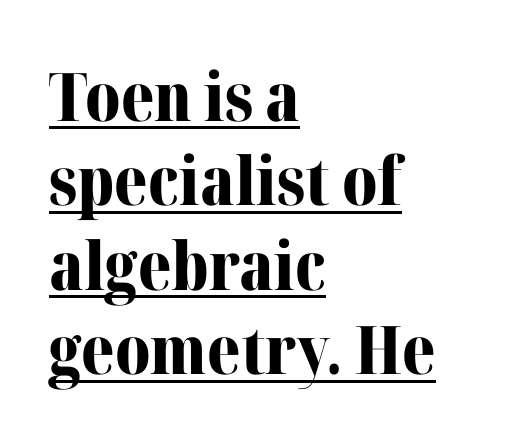
The passage shown is typed in a proportional face where columns would drift. The rendering uses the underline text-decoration. A student would call this left alignment; a typographer would say flush left, rag right. The rendering uses a moderate line-height, typical for paragraphs.
